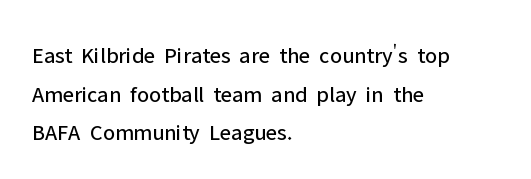
The image shows 23 px text type, upright; set left-aligned, normal line spacing (1.68x), normal letter spacing, not underlined.
